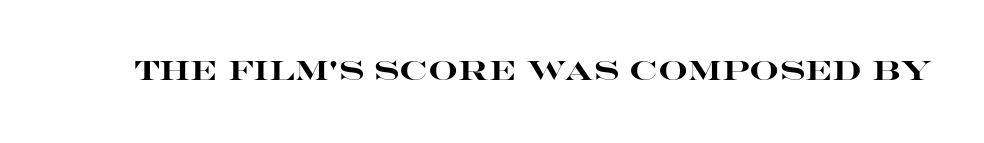
Only glyphs here, with clear space below each row. Rendered with straight, roman letterforms. The glyphs have the mass of a bold cut. Observe the ordinary spacing: letters are neighbours, not strangers.
